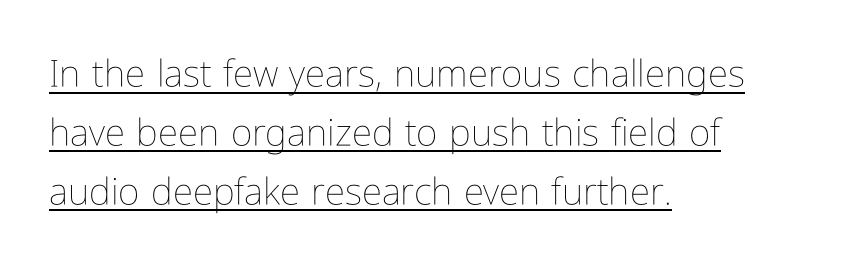
Line starts are locked; line ends wander. The leading is moderate, giving the passage an even texture. Italic: no, the glyphs are upright roman. Stroke thickness stays within the range of a standard reading face or lighter. Think of a printed novel: that variable character pitch is what you see here.
